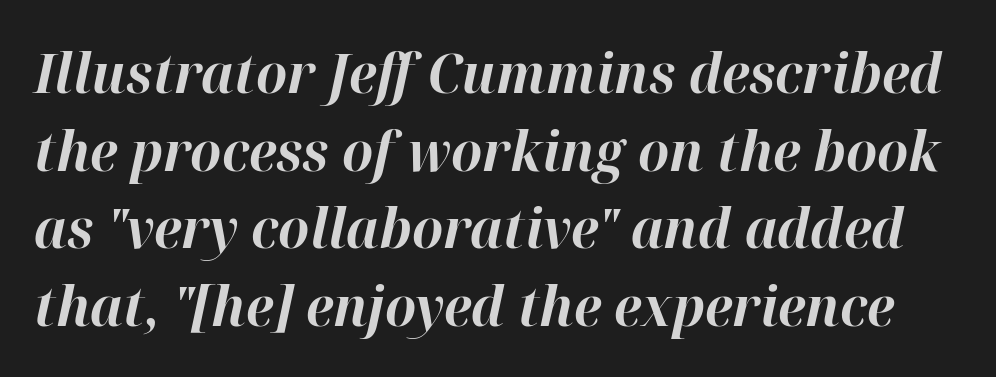
The image shows 55 px bold type, italic (leaning right); set normal line spacing (1.41x), normal letter spacing, not underlined; high stroke contrast and a medium x-height.
